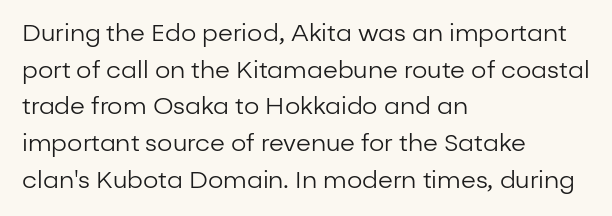
The image shows 24 px text type, upright; set left-aligned, normal line spacing (1.53x), normal letter spacing, not underlined.
